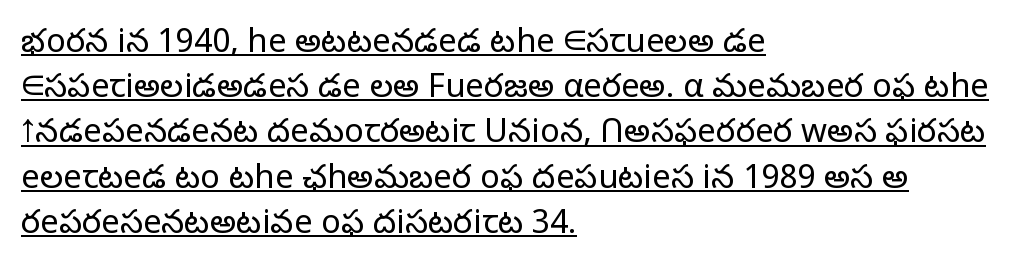
Q: Is the text bold? A: No.
Q: Is the text italic (slanted)? A: No, it is upright.
Q: Is the typeface a serif or a sans-serif typeface? A: Sans-serif.
Q: Is the text underlined? A: Yes.
Q: How is the paragraph aligned? A: Left-aligned.
Q: Is the spacing between letters normal or unusually wide? A: Normal.
Q: Is the spacing between lines tight, normal or loose? A: Normal.
Q: Width (condensed, normal, or wide)? A: Normal.
Q: Stroke contrast? A: Low.
Q: x-height? A: Medium.
Q: Monospaced? A: No.
